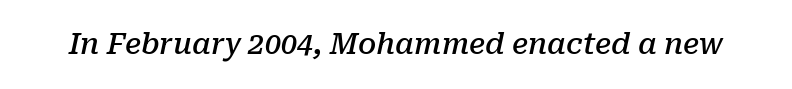
The image shows 29 px semibold serif type, italic (leaning right); set normal letter spacing, not underlined; low stroke contrast and a medium x-height.
